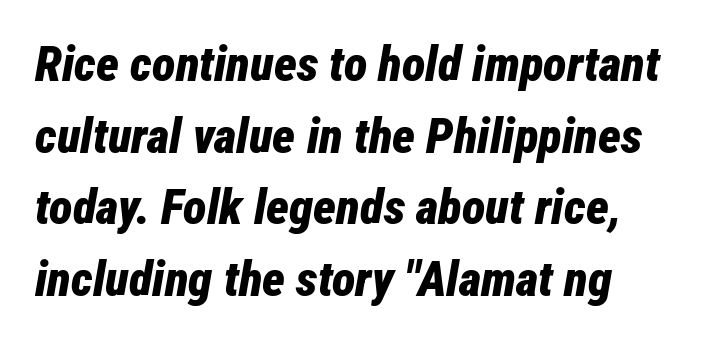
The image shows 49 px bold, condensed type, italic (leaning right); set normal line spacing (1.46x), normal letter spacing, not underlined; low stroke contrast and a medium x-height.
